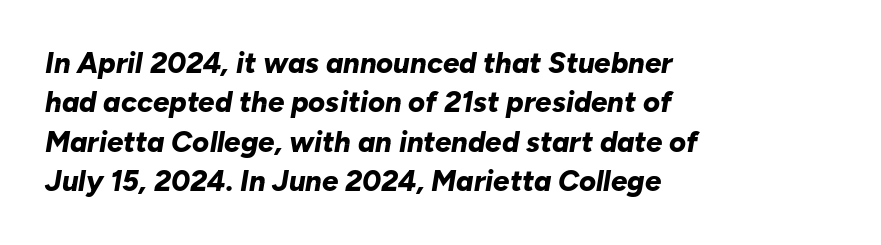
Glyph-to-glyph distance matches everyday printed text. Bold? Absolutely — the strokes are thick and heavy. How would I describe the line gaps? Plain and ordinary. Looking at the ascenders, they clearly lean. Letters rest on an invisible, unmarked baseline. This sample has the flowing, uneven cadence of proportional lettering.
